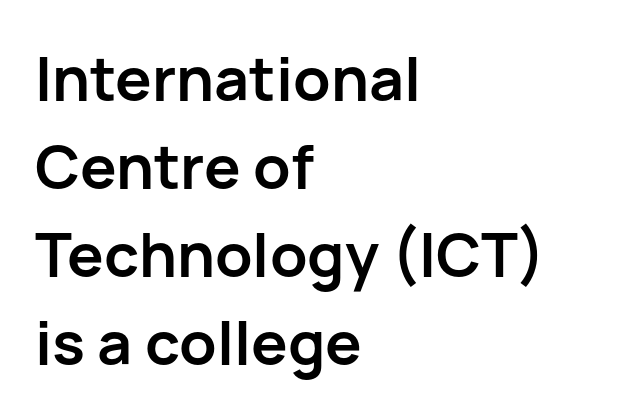
Q: Is the text bold? A: Yes.
Q: Is the text italic (slanted)? A: No, it is upright.
Q: Is the typeface a serif or a sans-serif typeface? A: Sans-serif.
Q: Is the text underlined? A: No.
Q: How is the paragraph aligned? A: Left-aligned.
Q: Is the spacing between letters normal or unusually wide? A: Normal.
Q: Is the spacing between lines tight, normal or loose? A: Normal.
Q: Width (condensed, normal, or wide)? A: Normal.
Q: Stroke contrast? A: Low.
Q: x-height? A: Medium.
Q: Monospaced? A: No.
